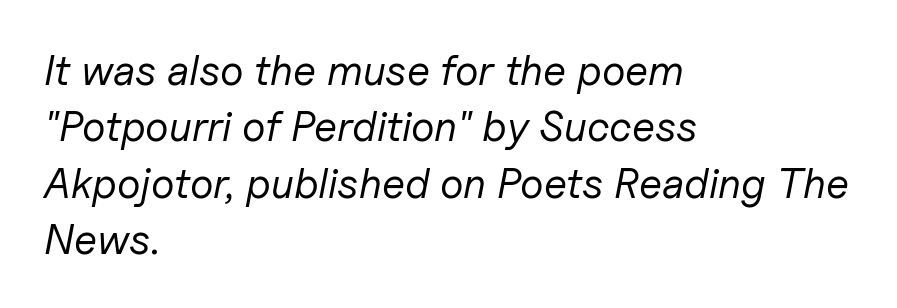
Q: Is the text bold? A: No.
Q: Is the text italic (slanted)? A: Yes, it leans right by about 11 degrees.
Q: Is the text underlined? A: No.
Q: How is the paragraph aligned? A: Left-aligned.
Q: Is the spacing between letters normal or unusually wide? A: Normal.
Q: Is the spacing between lines tight, normal or loose? A: Normal.
Q: Width (condensed, normal, or wide)? A: Normal.
Q: Stroke contrast? A: Low.
Q: x-height? A: Medium.
Q: Monospaced? A: No.
